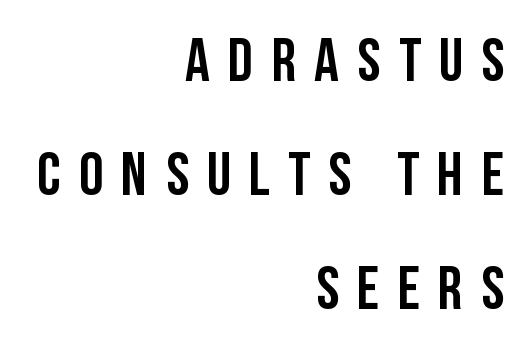
Q: Is the text italic (slanted)? A: No, it is upright.
Q: Is the typeface a serif or a sans-serif typeface? A: Sans-serif.
Q: Is the text underlined? A: No.
Q: How is the paragraph aligned? A: Right-aligned.
Q: Is the spacing between letters normal or unusually wide? A: Unusually wide.
Q: Width (condensed, normal, or wide)? A: Condensed.
Q: Stroke contrast? A: Low.
Q: x-height? A: Large.
Q: Monospaced? A: No.
